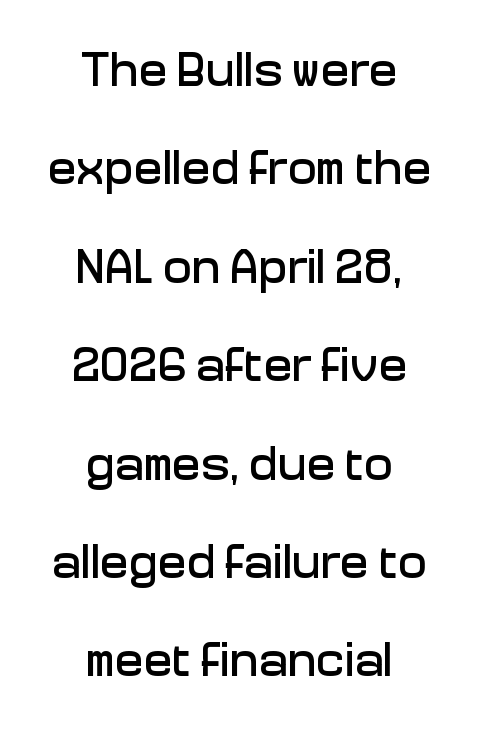
{"serif": "no", "italic": "no", "width": "normal", "stroke_contrast": "low", "x_height": "medium", "monospaced": "no", "underline": "no", "align": "center", "line_spacing": "loose", "line_spacing_ratio": 2.05, "letter_spacing": "normal", "letter_spacing_em": 0.0, "glyph_px": 48}
